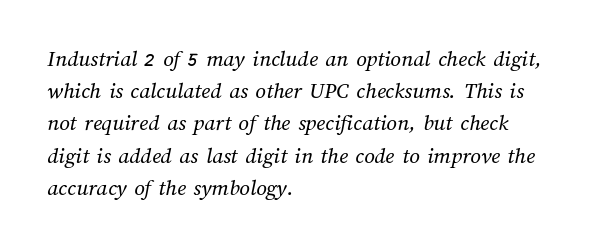
The image shows 23 px text type; set left-aligned, normal line spacing (1.4x), normal letter spacing, not underlined.
